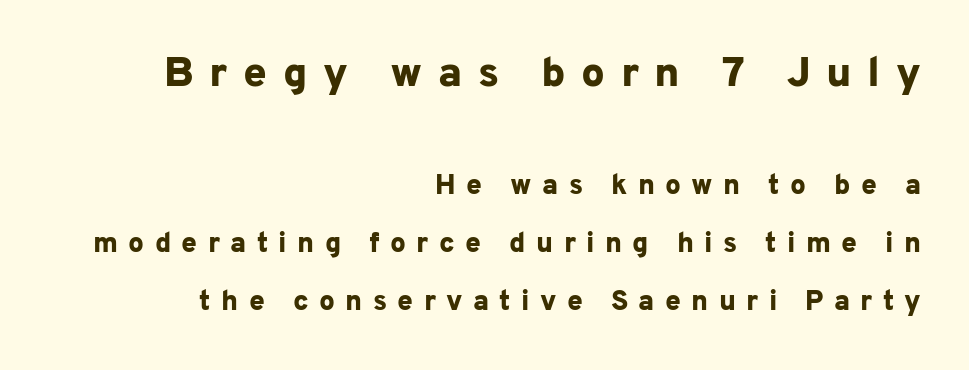
The image shows 42 px bold sans-serif type, upright; set right-aligned, loose line spacing (2.08x), unusually wide letter spacing (+0.37 em), not underlined; the first (top) block is 1.5x larger; low stroke contrast and a medium x-height.
